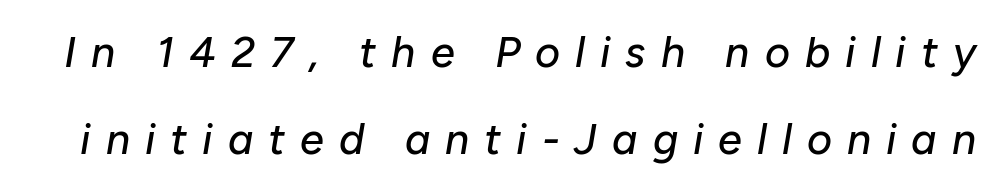
The image shows 43 px text type, italic (leaning right); set loose line spacing (2.02x), unusually wide letter spacing (+0.35 em), not underlined; low stroke contrast and a medium x-height.
